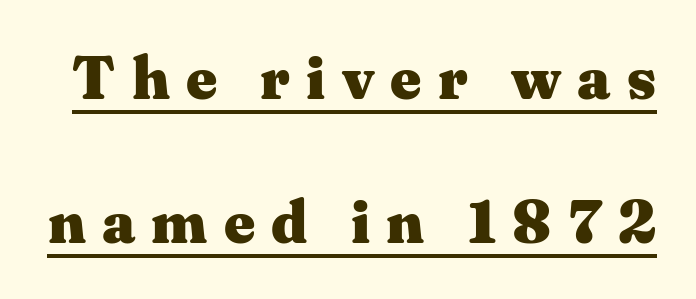
Q: Is the text bold? A: Yes.
Q: Is the text italic (slanted)? A: No, it is upright.
Q: Is the typeface a serif or a sans-serif typeface? A: Serif.
Q: Is the text underlined? A: Yes.
Q: Is the spacing between letters normal or unusually wide? A: Unusually wide.
Q: Is the spacing between lines tight, normal or loose? A: Loose.
Q: Width (condensed, normal, or wide)? A: Wide.
Q: Stroke contrast? A: Medium.
Q: x-height? A: Medium.
Q: Monospaced? A: No.
